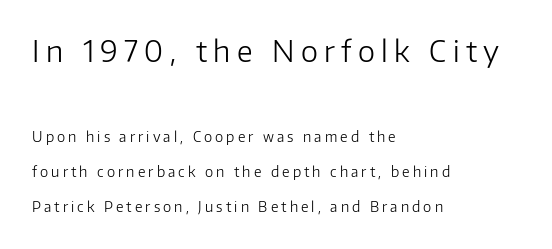
{"serif": "no", "italic": "no", "bold": "no", "weight": "light", "width": "normal", "stroke_contrast": "low", "x_height": "medium", "monospaced": "no", "underline": "no", "align": "left", "line_spacing": "loose", "line_spacing_ratio": 2.49, "letter_spacing": "wide", "letter_spacing_em": 0.22, "larger_block": "first", "size_ratio": 2.07, "glyph_px": 29}
